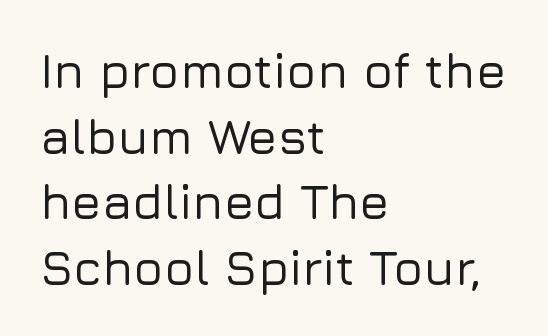
The image shows 49 px sans-serif type, upright; set left-aligned, normal line spacing (1.34x), normal letter spacing, not underlined; low stroke contrast and a medium x-height.
